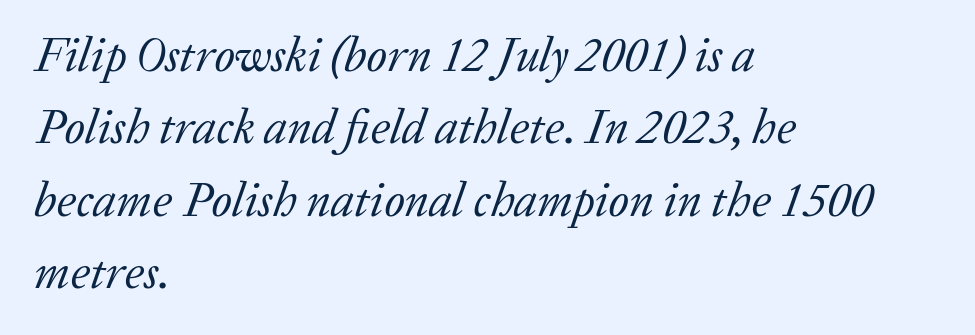
Q: Is the text bold? A: No.
Q: Is the text italic (slanted)? A: Yes, it leans right by about 20 degrees.
Q: Is the typeface a serif or a sans-serif typeface? A: Serif.
Q: Is the text underlined? A: No.
Q: How is the paragraph aligned? A: Left-aligned.
Q: Is the spacing between letters normal or unusually wide? A: Normal.
Q: Is the spacing between lines tight, normal or loose? A: Normal.
Q: Width (condensed, normal, or wide)? A: Normal.
Q: Stroke contrast? A: Low.
Q: x-height? A: Medium.
Q: Monospaced? A: No.
